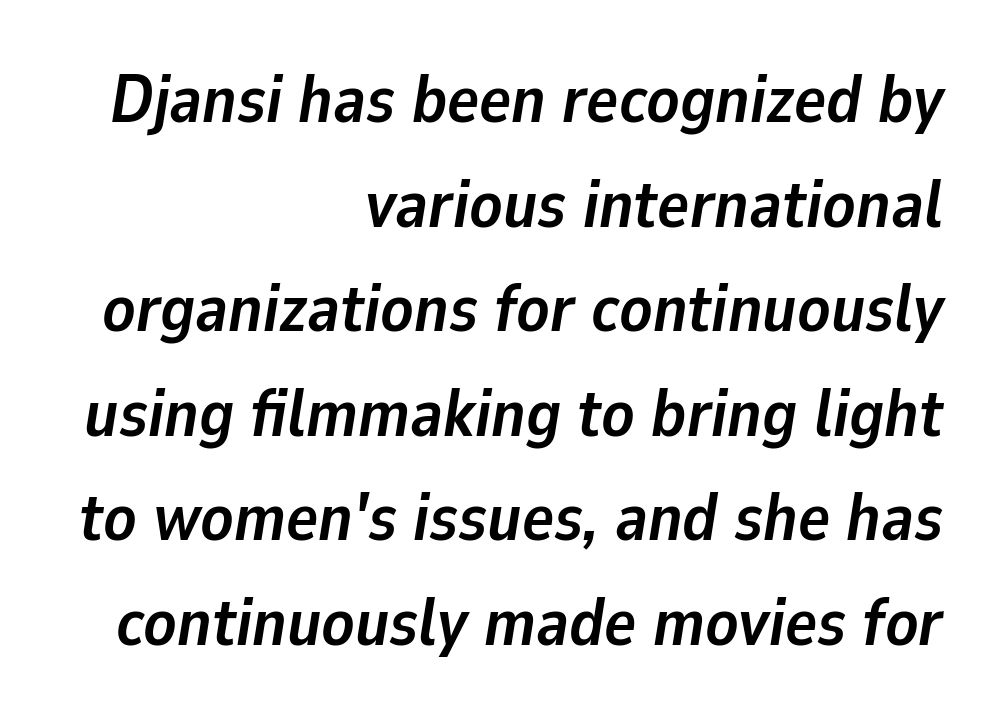
The image shows 67 px semibold type, italic (leaning right); set right-aligned, normal line spacing (1.56x), normal letter spacing, not underlined; low stroke contrast and a medium x-height.
